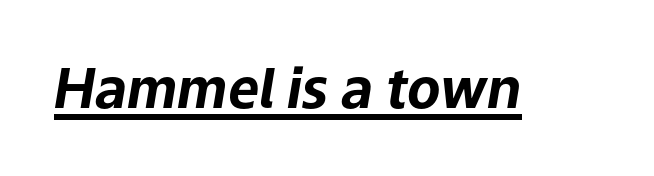
In terms of letterspacing, this is plain default setting. These lines are rendered in a variable-pitch font. Does a line run under the words? Yes, clearly. It's the slanting kind of type.
